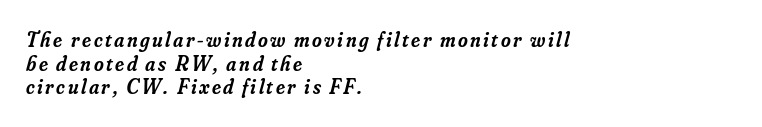
The image shows 21 px text type, italic (leaning right); set left-aligned, tight line spacing (1.13x), not underlined.
